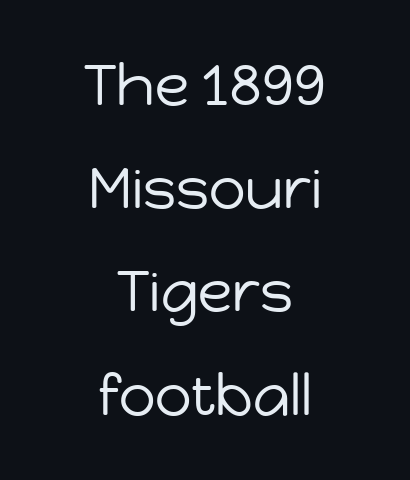
{"serif": "no", "italic": "no", "bold": "no", "weight": "regular", "width": "normal", "stroke_contrast": "low", "x_height": "medium", "monospaced": "no", "underline": "no", "align": "center", "line_spacing_ratio": 1.81, "letter_spacing": "normal", "letter_spacing_em": 0.0, "glyph_px": 57}
